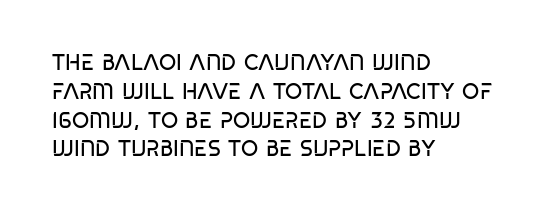
The image shows 22 px text type; set left-aligned, normal line spacing (1.31x), normal letter spacing, not underlined.
